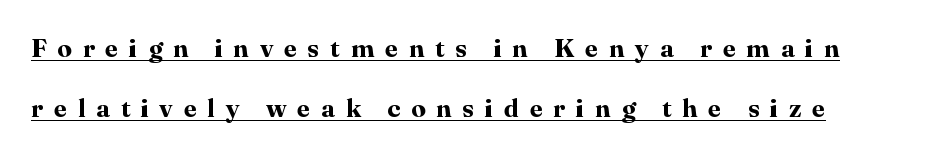
The image shows 26 px bold type, upright; set loose line spacing (2.29x), unusually wide letter spacing (+0.41 em), underlined.
